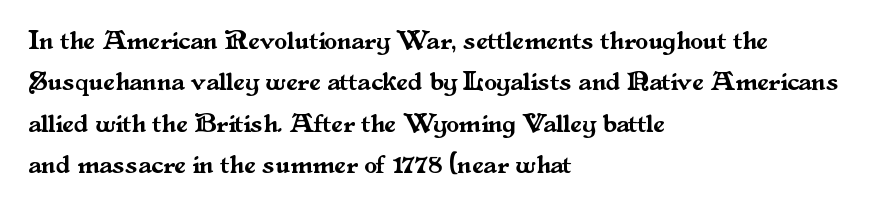
The image shows 26 px text type, upright; set left-aligned, normal line spacing (1.59x), normal letter spacing, not underlined.
